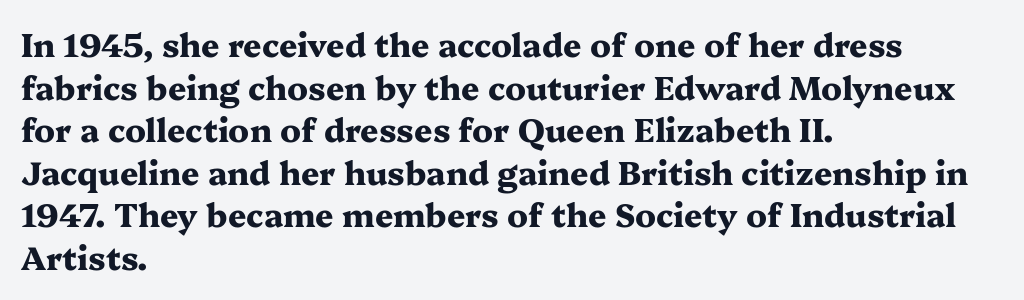
The area under the type is left untouched. If you drew a ruler down the left edge, every line would touch it. It's the straight-up-and-down kind of type. Words appear dense and cohesive because spacing is normal. Check where the strokes stop: tiny serifs finish them off. Horizontal bands of white between lines are of average thickness.
